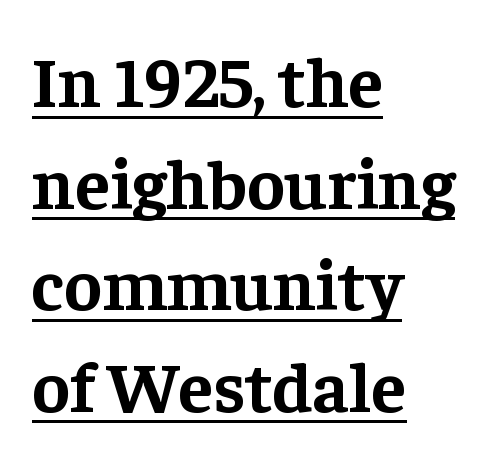
{"serif": "yes", "italic": "no", "bold": "yes", "weight": "bold", "width": "normal", "stroke_contrast": "low", "x_height": "medium", "monospaced": "no", "underline": "yes", "align": "left", "line_spacing": "normal", "line_spacing_ratio": 1.43, "letter_spacing": "normal", "letter_spacing_em": 0.0, "glyph_px": 71}
